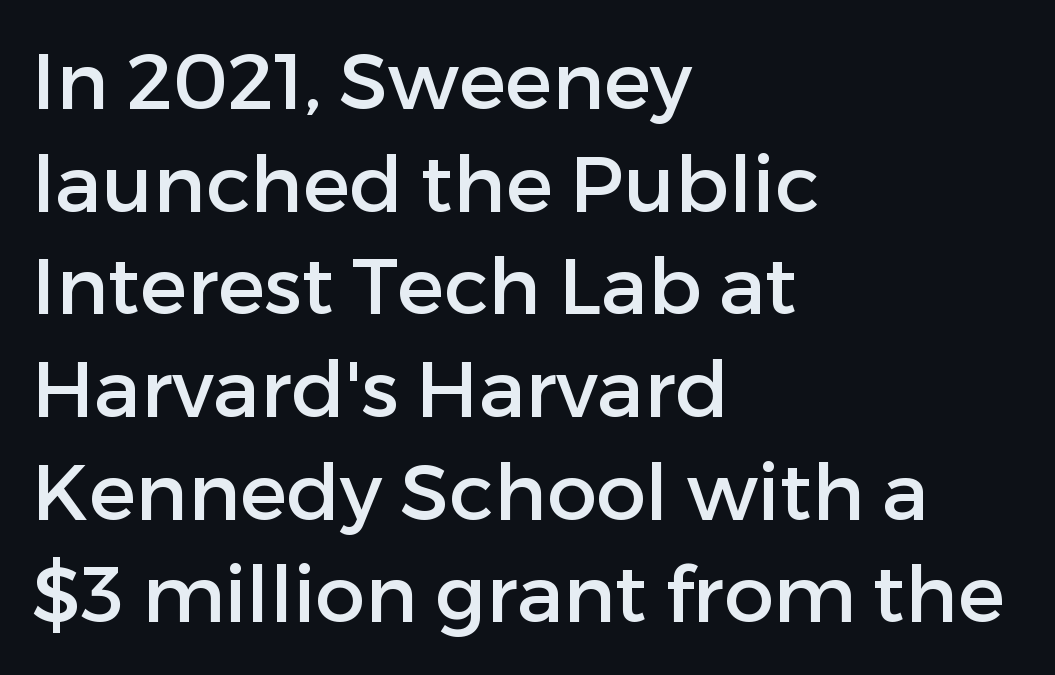
The image shows 79 px sans-serif type, upright; set left-aligned, normal line spacing (1.3x), normal letter spacing, not underlined; low stroke contrast and a medium x-height.
